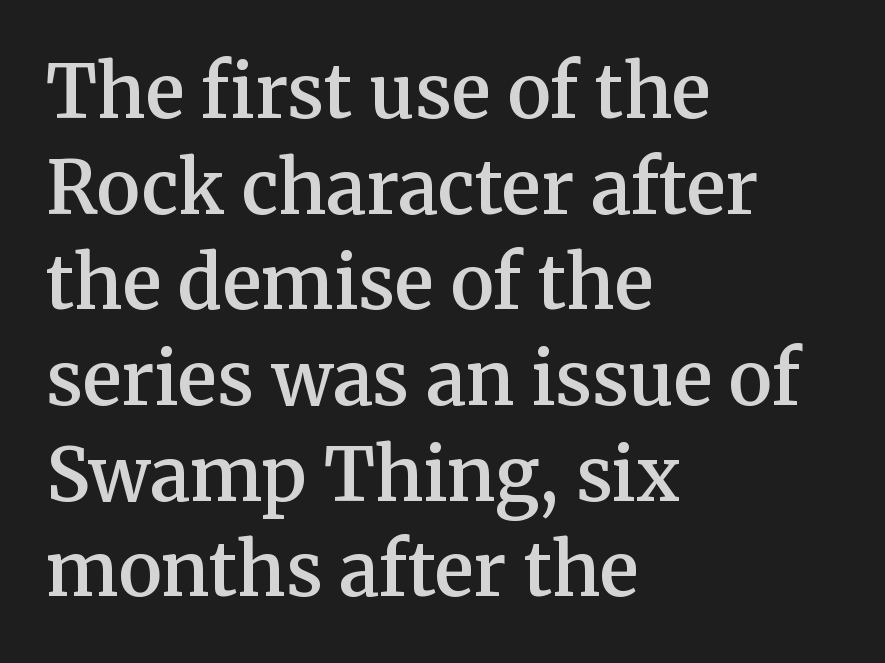
Q: Is the text bold? A: Semi-bold.
Q: Is the text italic (slanted)? A: No, it is upright.
Q: Is the typeface a serif or a sans-serif typeface? A: Serif.
Q: Is the text underlined? A: No.
Q: How is the paragraph aligned? A: Left-aligned.
Q: Is the spacing between letters normal or unusually wide? A: Normal.
Q: Is the spacing between lines tight, normal or loose? A: Normal.
Q: Width (condensed, normal, or wide)? A: Normal.
Q: Stroke contrast? A: Medium.
Q: x-height? A: Medium.
Q: Monospaced? A: No.
